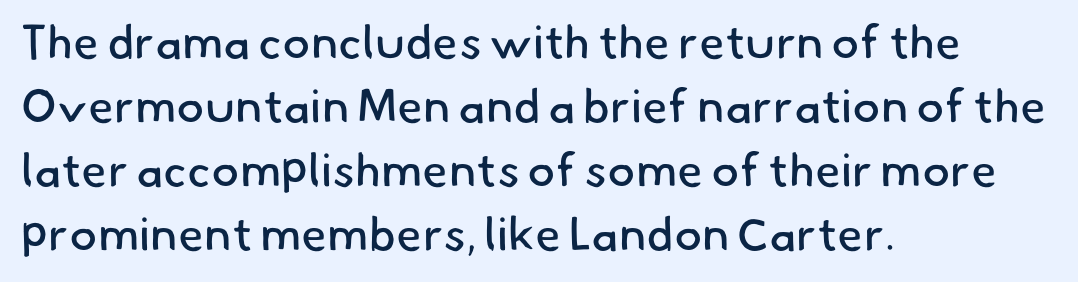
The image shows 47 px regular-weight sans-serif type; set left-aligned, normal line spacing (1.36x), normal letter spacing, not underlined; low stroke contrast and a small x-height.
